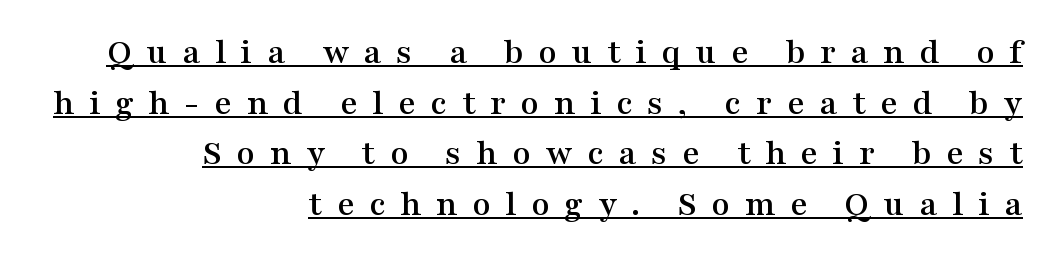
{"serif": "yes", "italic": "no", "width": "wide", "stroke_contrast": "medium", "x_height": "medium", "monospaced": "no", "underline": "yes", "align": "right", "line_spacing": "normal", "line_spacing_ratio": 1.37, "letter_spacing": "wide", "letter_spacing_em": 0.4, "glyph_px": 37}
